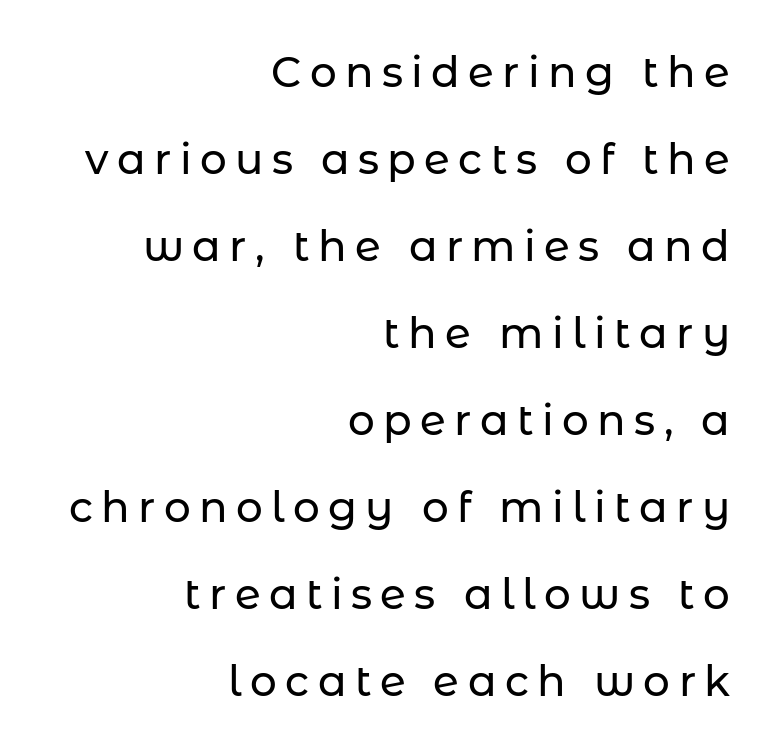
Q: Is the text italic (slanted)? A: No, it is upright.
Q: Is the typeface a serif or a sans-serif typeface? A: Sans-serif.
Q: Is the text underlined? A: No.
Q: How is the paragraph aligned? A: Right-aligned.
Q: Is the spacing between letters normal or unusually wide? A: Unusually wide.
Q: Is the spacing between lines tight, normal or loose? A: Loose.
Q: Width (condensed, normal, or wide)? A: Normal.
Q: Stroke contrast? A: Low.
Q: x-height? A: Medium.
Q: Monospaced? A: No.
